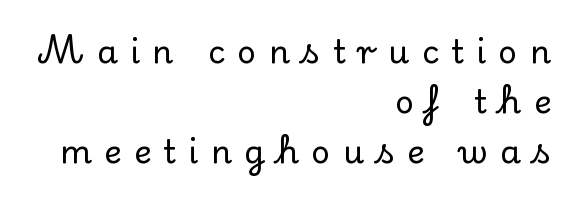
The image shows 33 px serif type, upright; set right-aligned, normal line spacing (1.52x), unusually wide letter spacing (+0.37 em), not underlined; low stroke contrast and a small x-height.
